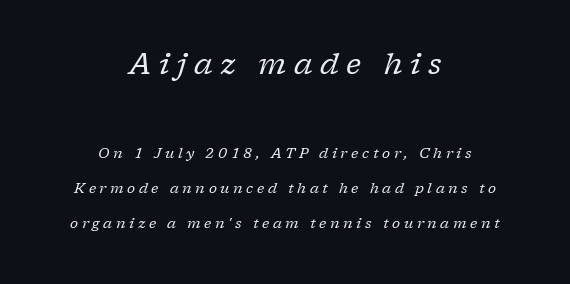
The image shows 29 px regular-weight serif type, italic (leaning right); set centered, loose line spacing (2.48x), unusually wide letter spacing (+0.26 em), not underlined; the first (top) block is 2.07x larger; low stroke contrast and a medium x-height.
